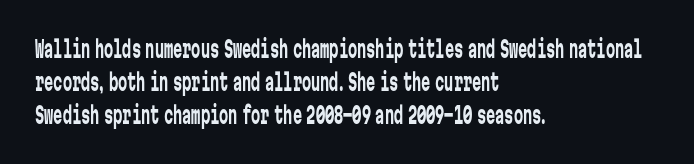
Honestly, the row spacing looks completely unremarkable. Caption: face not bold, strokes unweighted. Posture: vertical. This rendering features lettering with no underline. The setting favours the left margin, as ordinary paragraphs usually do.
